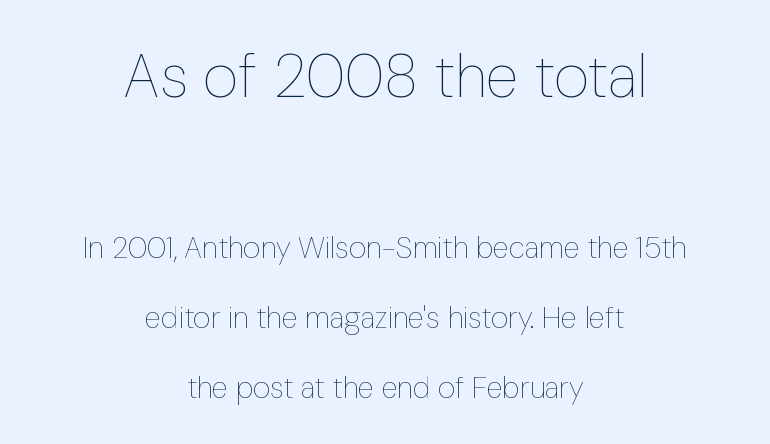
{"italic": "no", "bold": "no", "weight": "thin", "width": "condensed", "stroke_contrast": "low", "x_height": "medium", "monospaced": "no", "underline": "no", "align": "center", "line_spacing": "loose", "line_spacing_ratio": 2.34, "letter_spacing": "normal", "letter_spacing_em": 0.0, "larger_block": "first", "size_ratio": 2.03, "glyph_px": 61}
